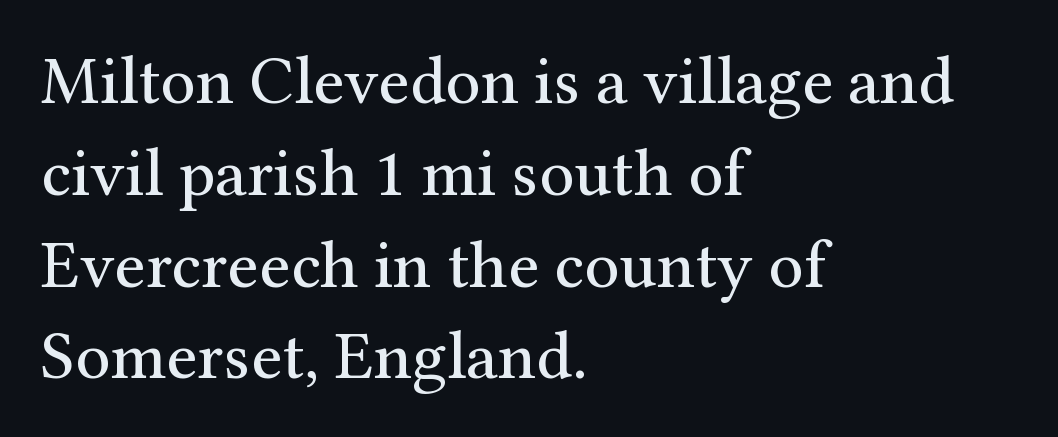
Q: Is the text bold? A: No.
Q: Is the text italic (slanted)? A: No, it is upright.
Q: Is the typeface a serif or a sans-serif typeface? A: Serif.
Q: Is the text underlined? A: No.
Q: How is the paragraph aligned? A: Left-aligned.
Q: Is the spacing between letters normal or unusually wide? A: Normal.
Q: Is the spacing between lines tight, normal or loose? A: Normal.
Q: Width (condensed, normal, or wide)? A: Normal.
Q: Stroke contrast? A: Medium.
Q: x-height? A: Medium.
Q: Monospaced? A: No.
